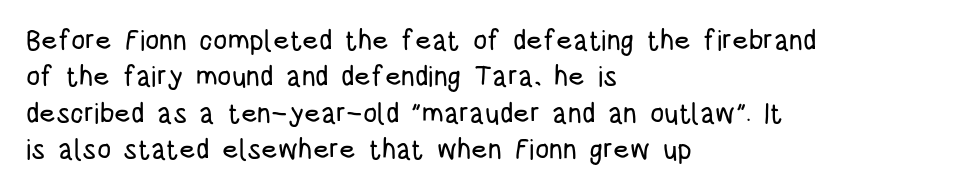
{"serif": "no", "italic": "no", "width": "condensed", "stroke_contrast": "low", "x_height": "large", "monospaced": "no", "underline": "no", "align": "left", "line_spacing": "normal", "line_spacing_ratio": 1.3, "letter_spacing": "normal", "letter_spacing_em": 0.0, "glyph_px": 28}
